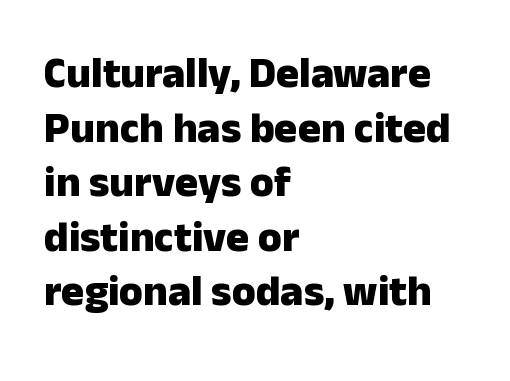
The image shows 43 px heavy sans-serif type, upright; set left-aligned, normal line spacing (1.27x), normal letter spacing, not underlined; low stroke contrast and a medium x-height.
